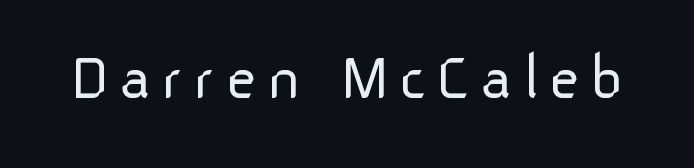
{"serif": "no", "italic": "no", "bold": "no", "weight": "light", "width": "normal", "stroke_contrast": "low", "x_height": "medium", "monospaced": "no", "underline": "no", "glyph_px": 68}
